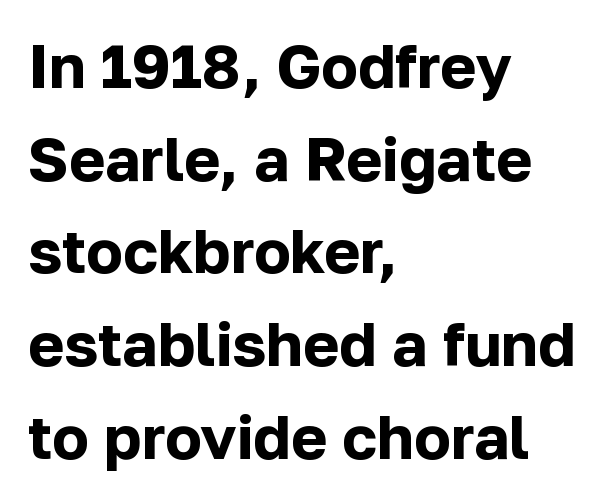
The passage shown is not underscored anywhere. The face used here is rendered with its standard letterfit. Do the characters align in a grid? No, the font is proportional. Leading matches the norm, producing a regular column. The passage shown is typeset with a sans-serif family.
